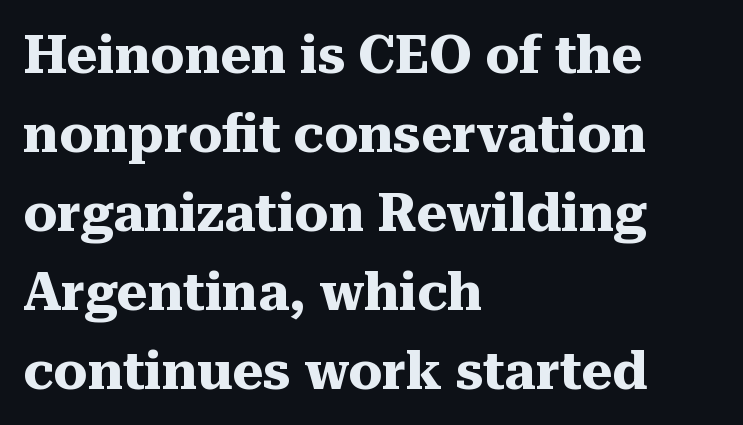
Q: Is the text bold? A: Yes.
Q: Is the text italic (slanted)? A: No, it is upright.
Q: Is the typeface a serif or a sans-serif typeface? A: Serif.
Q: Is the text underlined? A: No.
Q: How is the paragraph aligned? A: Left-aligned.
Q: Is the spacing between letters normal or unusually wide? A: Normal.
Q: Is the spacing between lines tight, normal or loose? A: Normal.
Q: Width (condensed, normal, or wide)? A: Normal.
Q: Stroke contrast? A: Medium.
Q: x-height? A: Medium.
Q: Monospaced? A: No.
